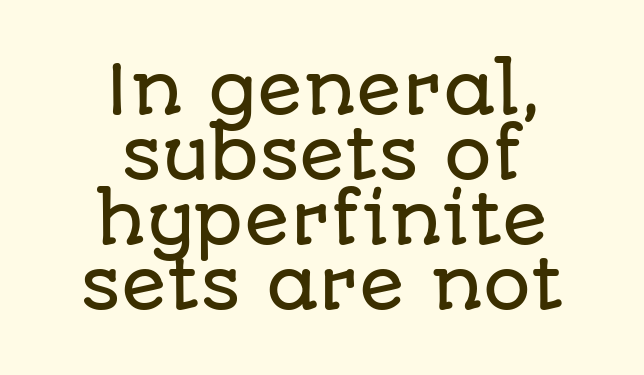
Rows of type sit shoulder to shoulder in the vertical direction. It's the straight-up-and-down kind of type. Plain, unruled lines of type. Type style note: lacks serifs.
